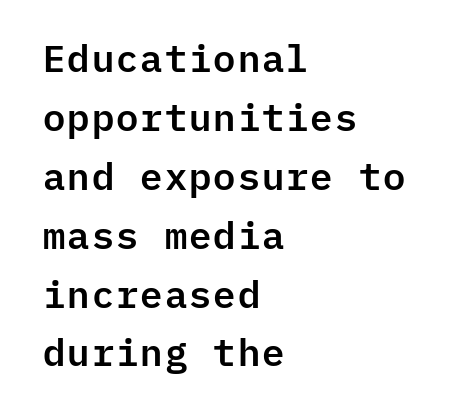
The image shows 38 px sans-serif type, upright, monospaced; set left-aligned, normal line spacing (1.55x), normal letter spacing, not underlined; low stroke contrast and a medium x-height.
